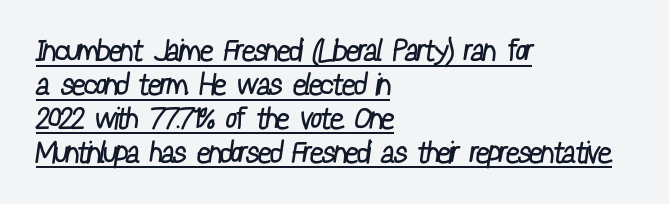
{"serif": "no", "bold": "no", "weight": "regular", "width": "condensed", "stroke_contrast": "low", "x_height": "medium", "monospaced": "no", "underline": "yes", "align": "left", "line_spacing": "tight", "line_spacing_ratio": 1.13, "letter_spacing": "normal", "letter_spacing_em": 0.0, "glyph_px": 30}
